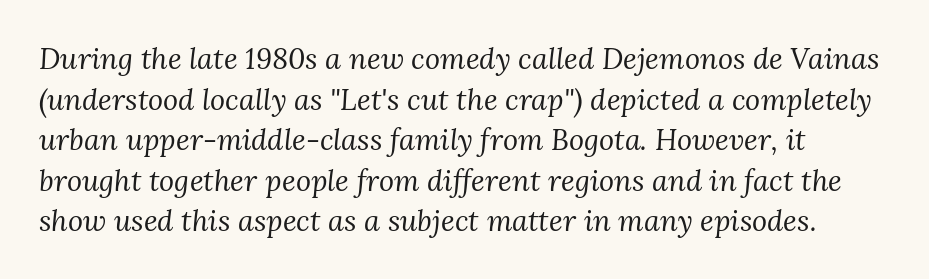
The image shows 29 px regular-weight serif type, italic (leaning right); set normal line spacing (1.4x), normal letter spacing, not underlined; medium stroke contrast and a medium x-height.
